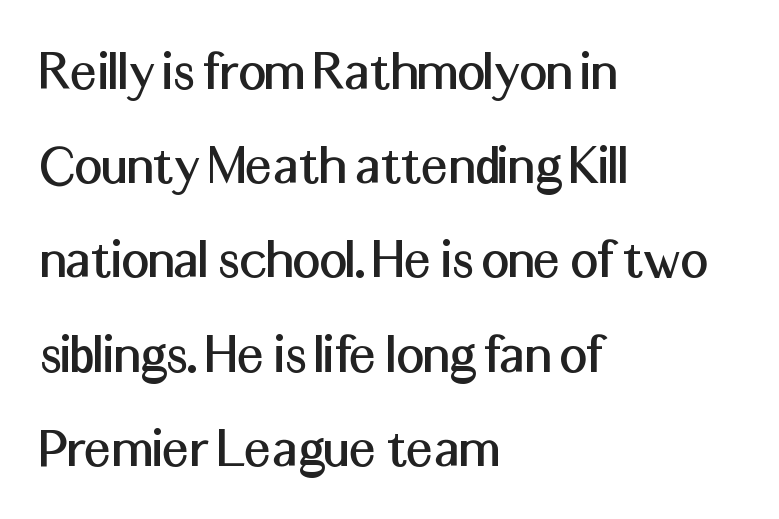
A student would call this left alignment; a typographer would say flush left, rag right. One glance says typical: line gaps are just what's usual. You could not count columns in this text — the font is proportionally spaced. You can tell it's not italic because the verticals are truly vertical. Does extra space separate the letters? No, they use regular spacing.
